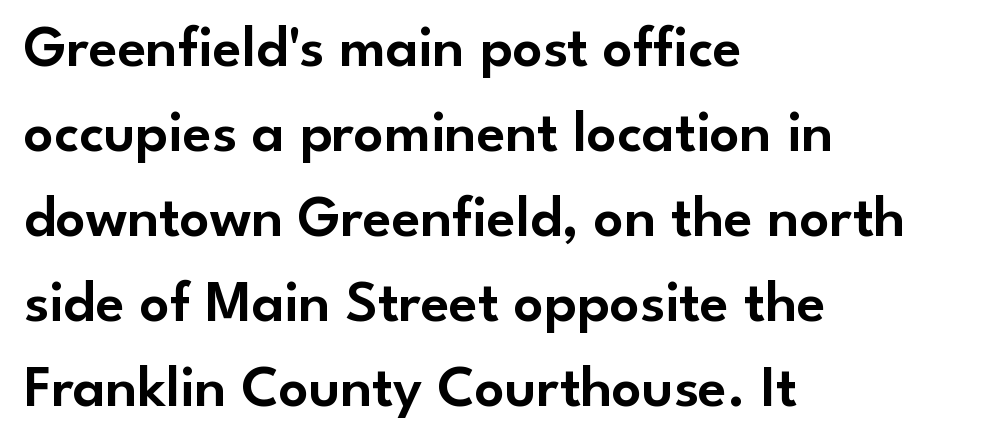
The image shows 59 px sans-serif type, upright; set left-aligned, normal line spacing (1.44x), normal letter spacing, not underlined; low stroke contrast and a small x-height.
